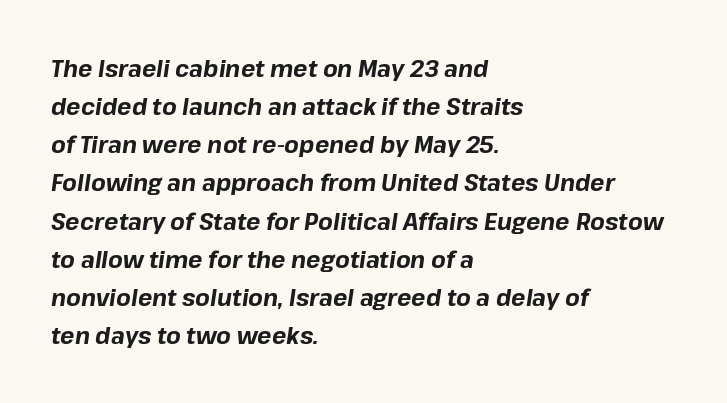
The image shows 24 px bold type, italic (leaning right); set left-aligned, normal line spacing (1.59x), normal letter spacing, not underlined.
